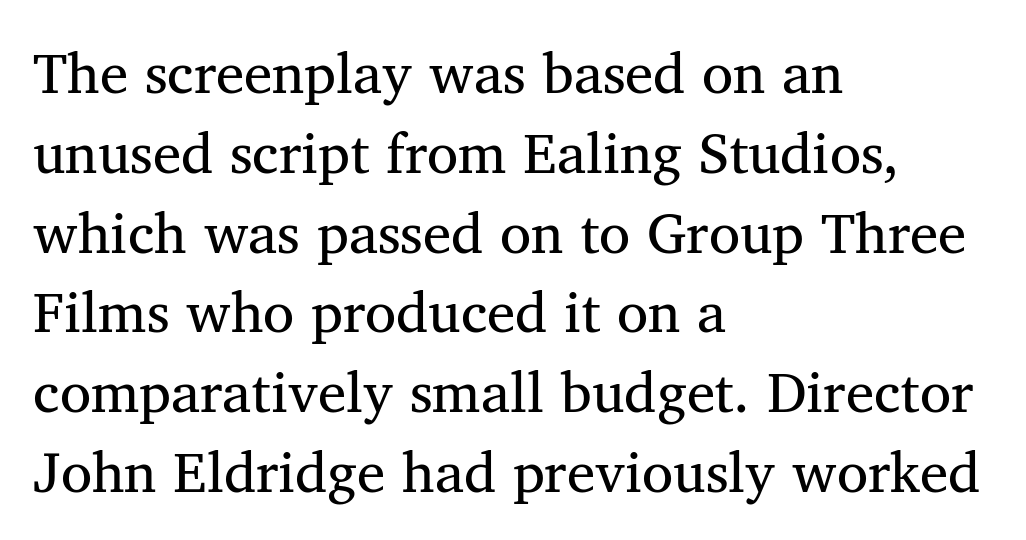
Short and long lines alike share a common starting point at left. This sample has the flowing, uneven cadence of proportional lettering. Rows of type keep a routine distance in the vertical direction. Caption: face not bold, strokes unweighted.
